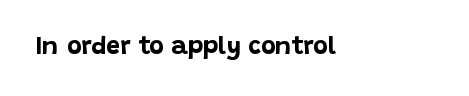
Q: Is the text bold? A: Yes.
Q: Is the text italic (slanted)? A: No, it is upright.
Q: Is the text underlined? A: No.
Q: Is the spacing between letters normal or unusually wide? A: Normal.
